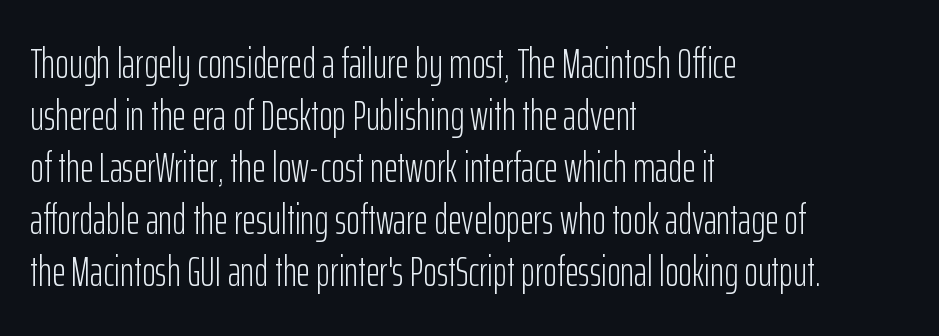
Just letters on the line, the space beneath them empty. Nobody touched the tracking dial on this one. Compared with a typical body face, this is equally light or lighter still. The lines are quadded left.
